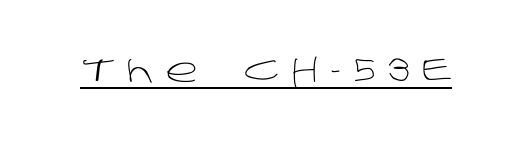
{"serif": "no", "bold": "no", "weight": "light", "width": "normal", "stroke_contrast": "low", "x_height": "large", "monospaced": "no", "underline": "yes", "letter_spacing": "wide", "letter_spacing_em": 0.37, "glyph_px": 33}
